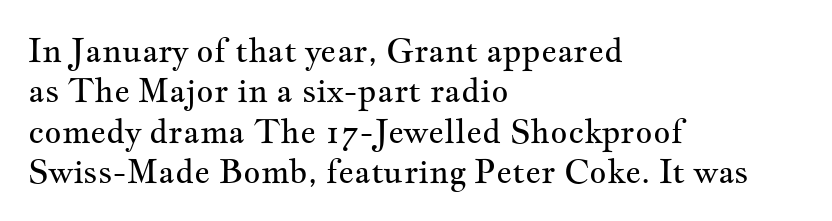
The weight would be labelled regular, book, light, or lighter still. Ordinary non-slanted type is in use. You could not count columns in this text — the font is proportionally spaced. These lines keep a tight, regular rhythm from letter to letter.
